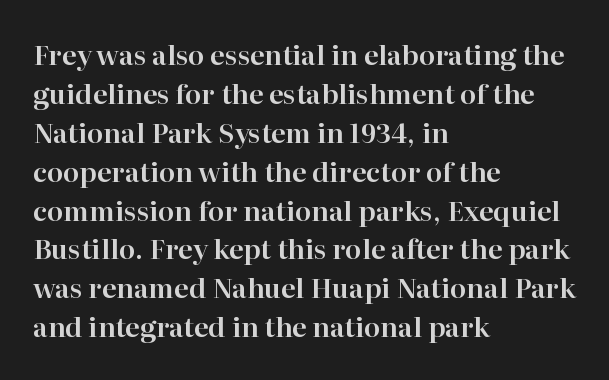
Q: Is the text italic (slanted)? A: No, it is upright.
Q: Is the text underlined? A: No.
Q: How is the paragraph aligned? A: Left-aligned.
Q: Is the spacing between letters normal or unusually wide? A: Normal.
Q: Is the spacing between lines tight, normal or loose? A: Normal.
